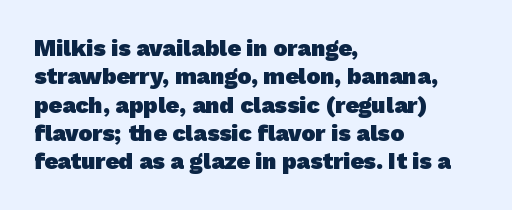
Q: Is the text bold? A: Yes.
Q: Is the text underlined? A: No.
Q: How is the paragraph aligned? A: Left-aligned.
Q: Is the spacing between letters normal or unusually wide? A: Normal.
